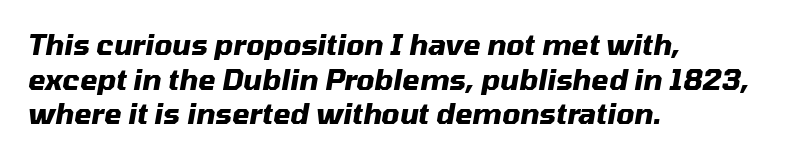
The image shows 28 px heavy type, italic (leaning right); set left-aligned, line spacing 1.24x, normal letter spacing, not underlined; medium stroke contrast and a medium x-height.
